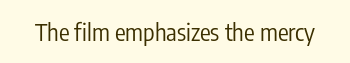
Only glyphs here, with clear space below each row. Notice how the stems are strictly vertical — no italics here. Between one letter and the next there's only the usual sliver of space. Is this a heavy cut? Hardly; it is regular or lighter.
